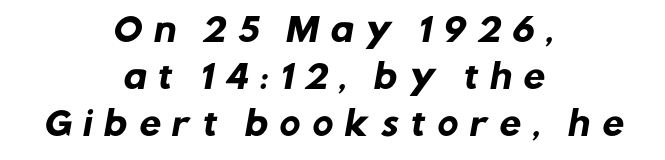
Q: Is the text bold? A: Yes.
Q: Is the typeface a serif or a sans-serif typeface? A: Sans-serif.
Q: Is the text underlined? A: No.
Q: How is the paragraph aligned? A: Centered.
Q: Is the spacing between letters normal or unusually wide? A: Unusually wide.
Q: Is the spacing between lines tight, normal or loose? A: Normal.
Q: Width (condensed, normal, or wide)? A: Normal.
Q: Stroke contrast? A: Low.
Q: x-height? A: Medium.
Q: Monospaced? A: No.
